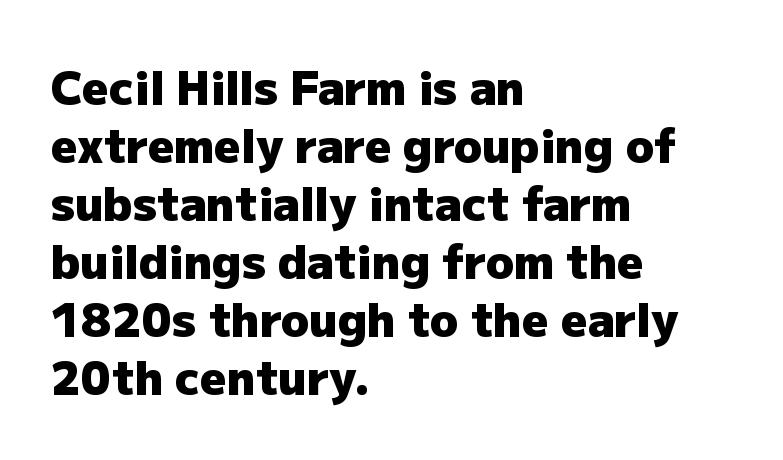
I'd describe the lettering as bold — thick and assertive. Does the copy run flush right? No — it runs flush left. The lines sit at an ordinary, default distance from one another. This is roman type, the default non-slanted kind. Is this a fixed-width face? No — the glyphs have proportional, varying widths. The line texture is even and compact thanks to regular tracking.
